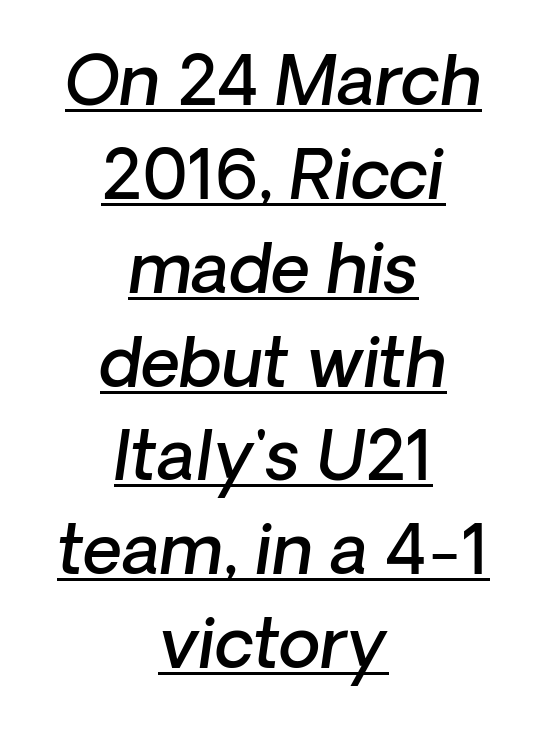
{"italic": "yes", "lean": "right", "slant_degrees": 8, "bold": "semi", "weight": "semibold", "width": "normal", "stroke_contrast": "low", "x_height": "medium", "monospaced": "no", "underline": "yes", "align": "center", "line_spacing": "normal", "line_spacing_ratio": 1.38, "letter_spacing": "normal", "letter_spacing_em": 0.0, "glyph_px": 68}
